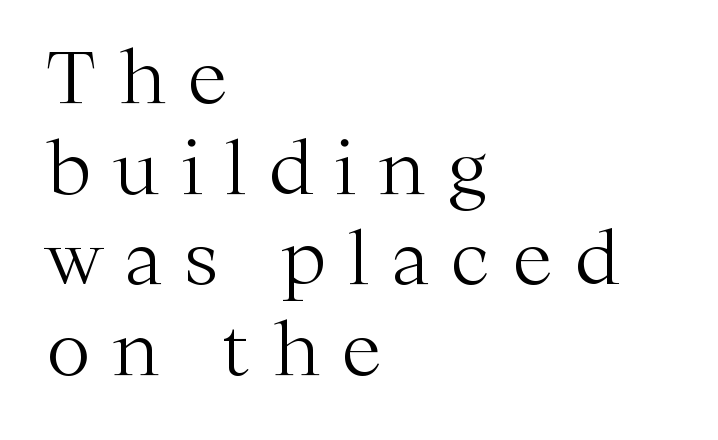
{"serif": "yes", "italic": "no", "bold": "no", "weight": "light", "width": "normal", "stroke_contrast": "medium", "x_height": "medium", "monospaced": "no", "underline": "no", "align": "left", "line_spacing_ratio": 1.24, "letter_spacing": "wide", "letter_spacing_em": 0.31, "glyph_px": 73}
